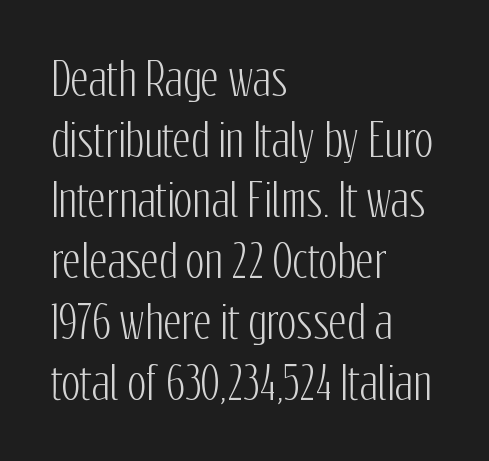
Line starts are locked; line ends wander. Honestly, the letter spacing is just normal — you wouldn't notice it. Spacing verdict: proportional, widths tailored to each character. The characters display no serif detailing; their extremities are plain.
